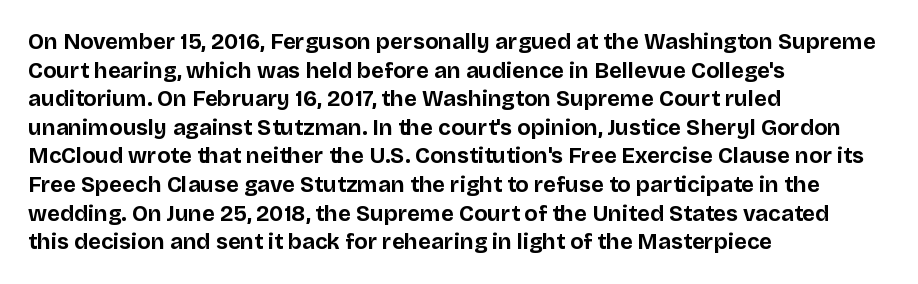
Q: Is the text bold? A: Yes.
Q: Is the text italic (slanted)? A: No, it is upright.
Q: Is the text underlined? A: No.
Q: How is the paragraph aligned? A: Left-aligned.
Q: Is the spacing between letters normal or unusually wide? A: Normal.
Q: Is the spacing between lines tight, normal or loose? A: Normal.
